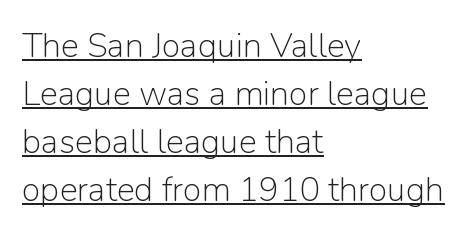
Weight class: somewhere from thin through regular. No italicization has been applied; the sample stays upright. A continuous stroke trails under the words, as in a hyperlink. Horizontal bands of white between lines are of average thickness. A typesetter would call this proportional, since set widths differ per character. In CSS terms this would be text-align: left.
